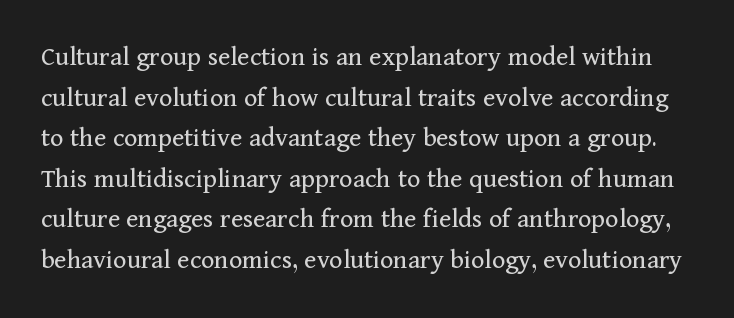
{"serif": "yes", "italic": "no", "bold": "no", "weight": "regular", "width": "normal", "stroke_contrast": "medium", "x_height": "medium", "monospaced": "no", "underline": "no", "line_spacing": "normal", "line_spacing_ratio": 1.45, "letter_spacing": "normal", "letter_spacing_em": 0.0, "glyph_px": 28}
